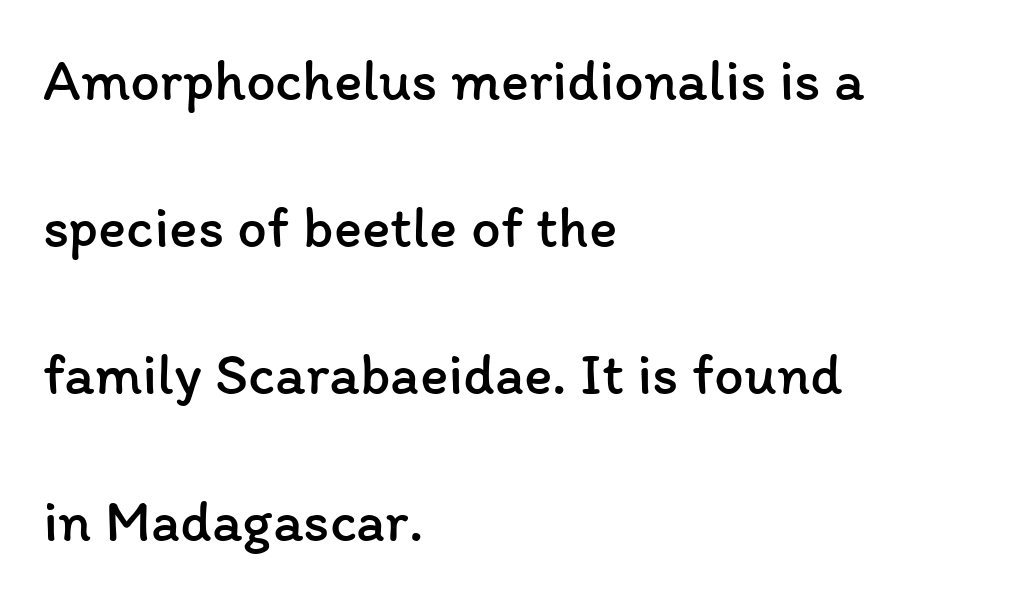
Q: Is the text bold? A: No.
Q: Is the text italic (slanted)? A: No, it is upright.
Q: Is the text underlined? A: No.
Q: How is the paragraph aligned? A: Left-aligned.
Q: Is the spacing between letters normal or unusually wide? A: Normal.
Q: Is the spacing between lines tight, normal or loose? A: Loose.
Q: Width (condensed, normal, or wide)? A: Normal.
Q: Stroke contrast? A: Low.
Q: x-height? A: Medium.
Q: Monospaced? A: No.
